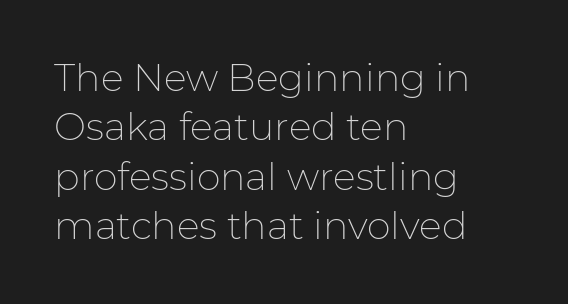
Q: Is the text bold? A: No.
Q: Is the text italic (slanted)? A: No, it is upright.
Q: Is the typeface a serif or a sans-serif typeface? A: Sans-serif.
Q: Is the text underlined? A: No.
Q: How is the paragraph aligned? A: Left-aligned.
Q: Is the spacing between letters normal or unusually wide? A: Normal.
Q: Is the spacing between lines tight, normal or loose? A: Normal.
Q: Width (condensed, normal, or wide)? A: Normal.
Q: Stroke contrast? A: Low.
Q: x-height? A: Medium.
Q: Monospaced? A: No.
